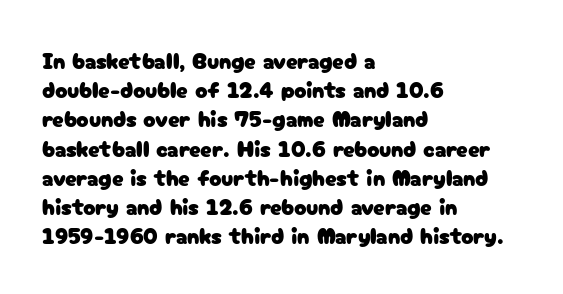
Q: Is the text italic (slanted)? A: No, it is upright.
Q: Is the text underlined? A: No.
Q: How is the paragraph aligned? A: Left-aligned.
Q: Is the spacing between letters normal or unusually wide? A: Normal.
Q: Is the spacing between lines tight, normal or loose? A: Normal.
